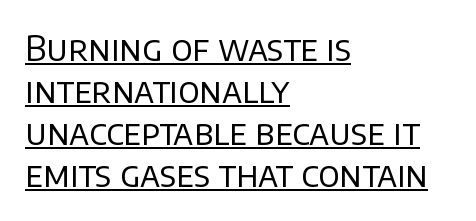
The font's upright variant was chosen for this text. The line texture is even and compact thanks to regular tracking. The text block is weighted toward the left margin, trailing off unevenly rightward. The passage shown is underscored from start to finish. The passage shown is typed in a proportional face where columns would drift. I'd call this a sans setting — the letters go barefoot.
